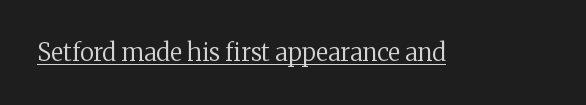
Q: Is the text bold? A: No.
Q: Is the text italic (slanted)? A: No, it is upright.
Q: Is the text underlined? A: Yes.
Q: Is the spacing between letters normal or unusually wide? A: Normal.
